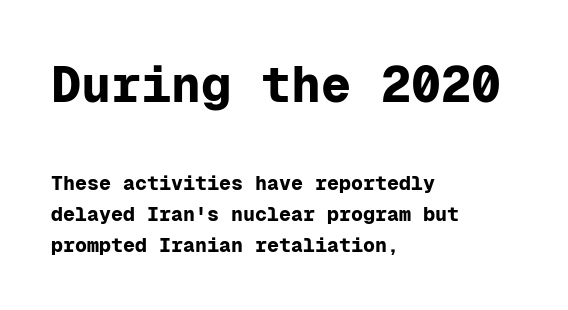
Where is the straight margin? On the left. Descenders are the only things crossing below the line. Each glyph is drawn with heavy, bold strokes. Reading top to bottom, the characters get smaller at the block break. A typesetter would call this monospace, since all characters share one set width.
